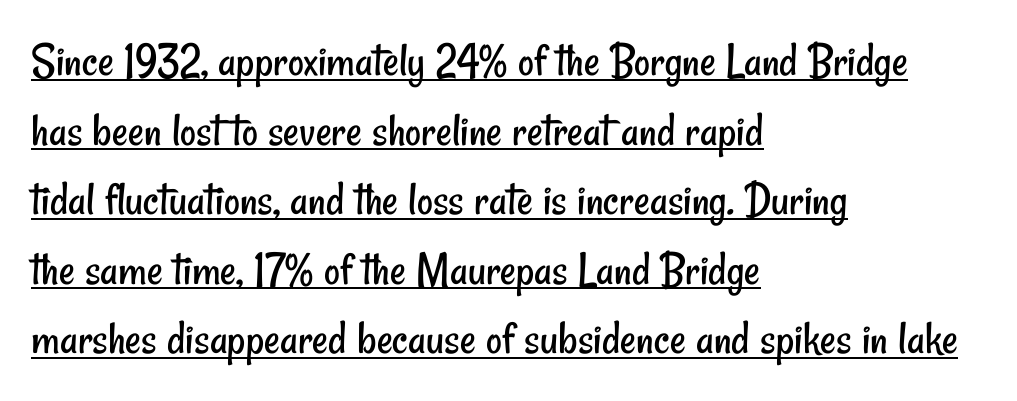
Q: Is the text bold? A: No.
Q: Is the typeface a serif or a sans-serif typeface? A: Sans-serif.
Q: Is the text underlined? A: Yes.
Q: How is the paragraph aligned? A: Left-aligned.
Q: Is the spacing between letters normal or unusually wide? A: Normal.
Q: Is the spacing between lines tight, normal or loose? A: Normal.
Q: Width (condensed, normal, or wide)? A: Condensed.
Q: Stroke contrast? A: Low.
Q: x-height? A: Small.
Q: Monospaced? A: No.
